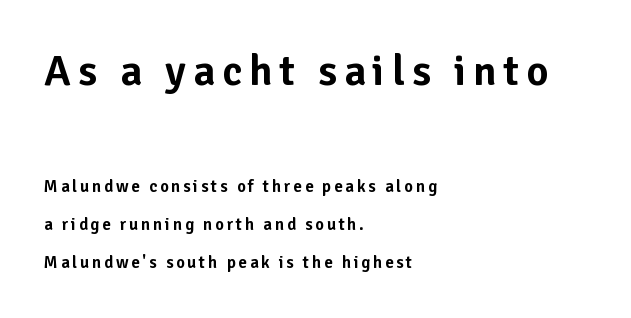
The image shows 43 px sans-serif type, upright; set left-aligned, loose line spacing (2.26x), not underlined; the first (top) block is 2.53x larger; low stroke contrast and a medium x-height.
